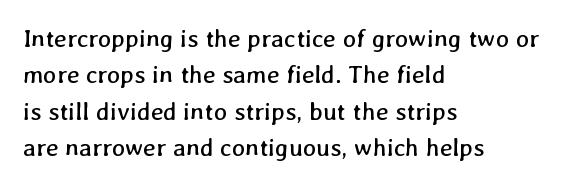
Q: Is the text bold? A: No.
Q: Is the text underlined? A: No.
Q: How is the paragraph aligned? A: Left-aligned.
Q: Is the spacing between letters normal or unusually wide? A: Normal.
Q: Is the spacing between lines tight, normal or loose? A: Normal.
